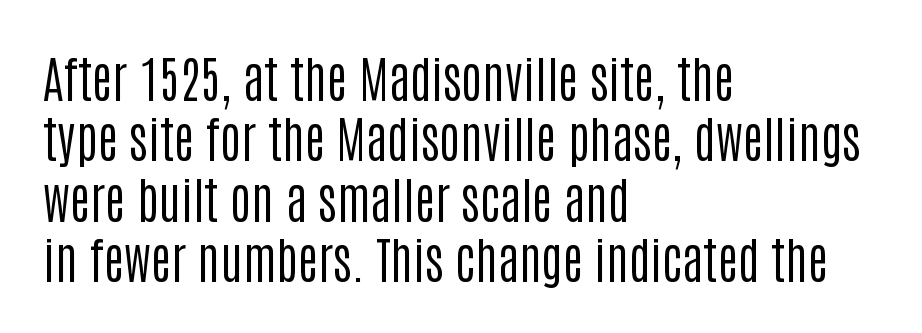
Q: Is the text bold? A: No.
Q: Is the text italic (slanted)? A: No, it is upright.
Q: Is the typeface a serif or a sans-serif typeface? A: Sans-serif.
Q: Is the text underlined? A: No.
Q: How is the paragraph aligned? A: Left-aligned.
Q: Is the spacing between letters normal or unusually wide? A: Normal.
Q: Width (condensed, normal, or wide)? A: Condensed.
Q: Stroke contrast? A: Low.
Q: x-height? A: Large.
Q: Monospaced? A: No.
